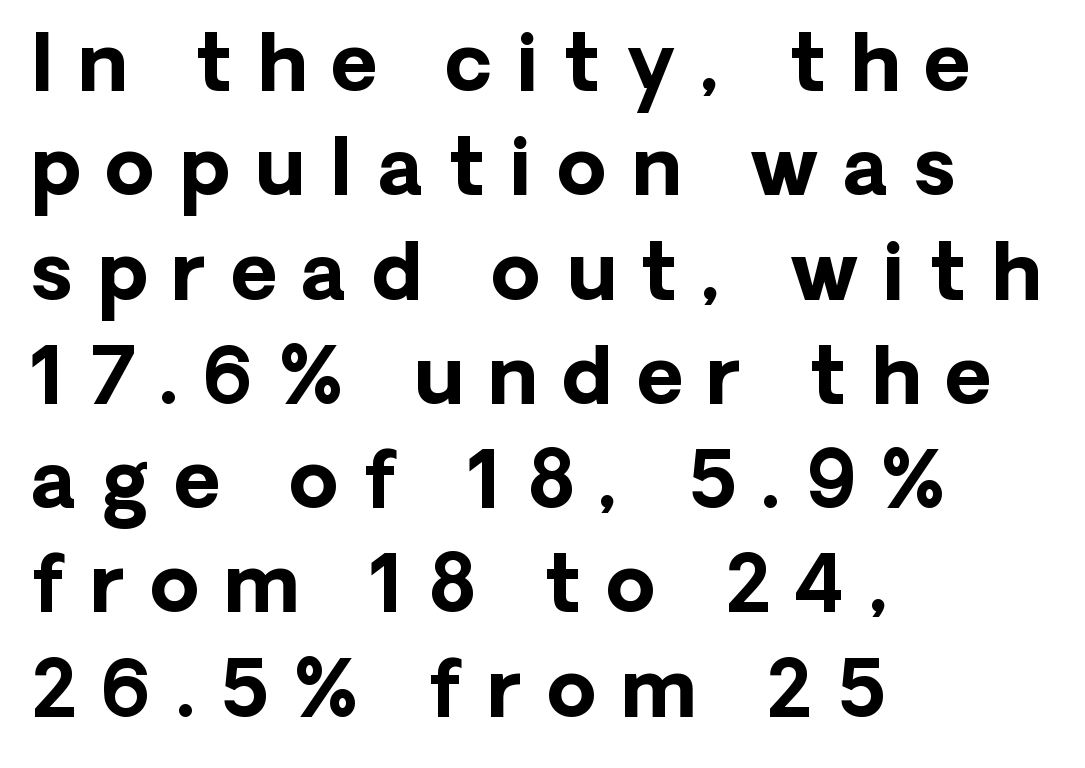
{"serif": "no", "italic": "no", "bold": "yes", "weight": "bold", "width": "normal", "stroke_contrast": "low", "x_height": "medium", "monospaced": "no", "underline": "no", "align": "left", "line_spacing": "normal", "line_spacing_ratio": 1.32, "letter_spacing": "wide", "letter_spacing_em": 0.32, "glyph_px": 79}
